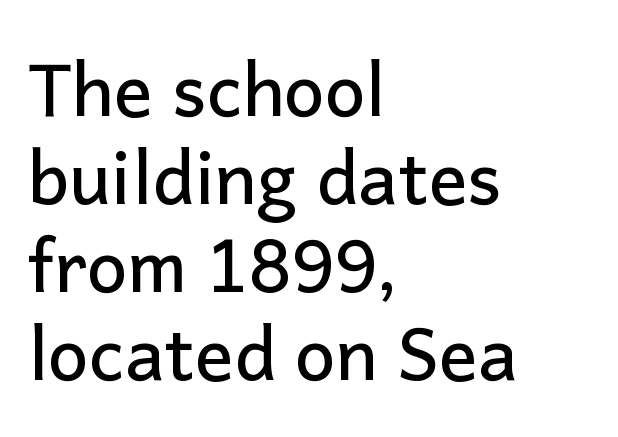
The image shows 72 px sans-serif type, upright; set left-aligned, line spacing 1.22x, normal letter spacing, not underlined; low stroke contrast and a medium x-height.
